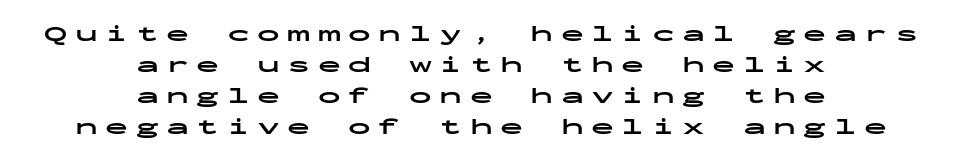
The space directly below the letters is spotless. The typesetting leans heavy: a genuine bold. Display-style spreading of the glyphs; the letterfit is very open. This is roman type, the default non-slanted kind. The lines in this sample share a center point and differ in where they start and stop. One glance says typical: line gaps are just what's usual.
